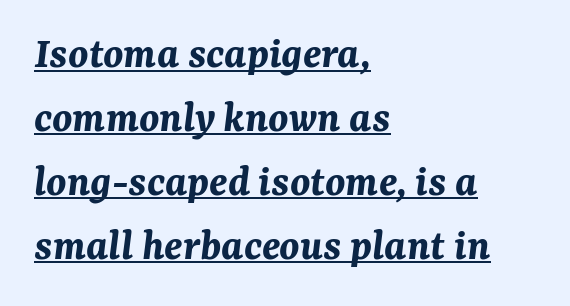
The image shows 45 px bold type, italic (leaning right); set left-aligned, normal line spacing (1.42x), normal letter spacing, underlined; medium stroke contrast and a medium x-height.
